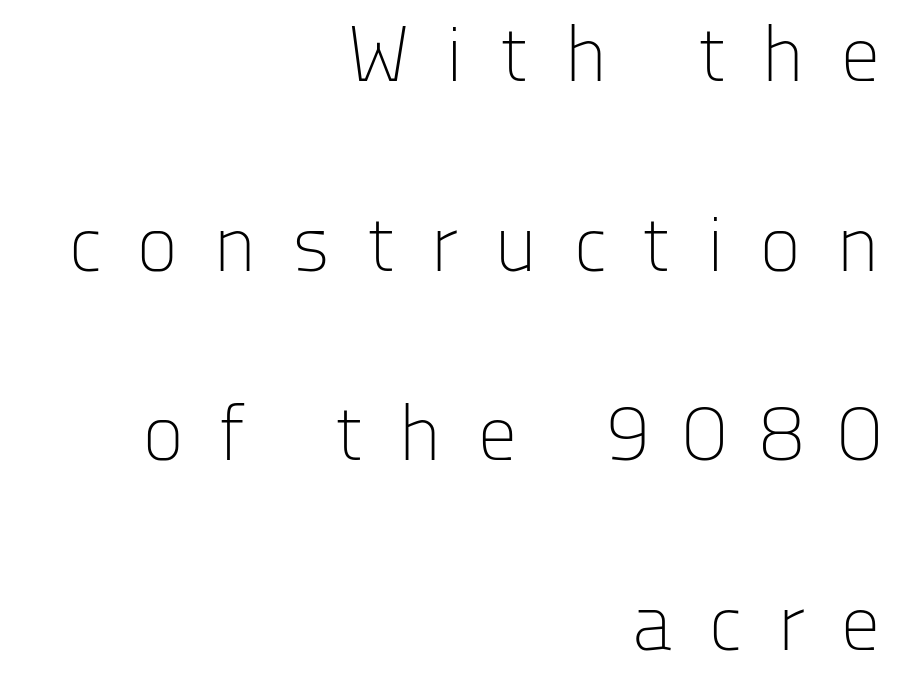
Q: Is the text bold? A: No.
Q: Is the text italic (slanted)? A: No, it is upright.
Q: Is the typeface a serif or a sans-serif typeface? A: Sans-serif.
Q: Is the text underlined? A: No.
Q: How is the paragraph aligned? A: Right-aligned.
Q: Is the spacing between letters normal or unusually wide? A: Unusually wide.
Q: Is the spacing between lines tight, normal or loose? A: Loose.
Q: Width (condensed, normal, or wide)? A: Normal.
Q: Stroke contrast? A: Low.
Q: x-height? A: Medium.
Q: Monospaced? A: No.
